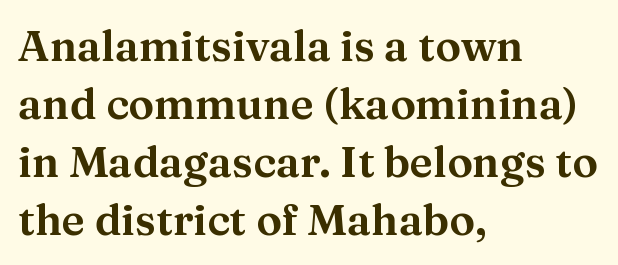
Q: Is the text italic (slanted)? A: No, it is upright.
Q: Is the typeface a serif or a sans-serif typeface? A: Serif.
Q: Is the text underlined? A: No.
Q: How is the paragraph aligned? A: Left-aligned.
Q: Is the spacing between letters normal or unusually wide? A: Normal.
Q: Is the spacing between lines tight, normal or loose? A: Normal.
Q: Width (condensed, normal, or wide)? A: Normal.
Q: Stroke contrast? A: Medium.
Q: x-height? A: Medium.
Q: Monospaced? A: No.
